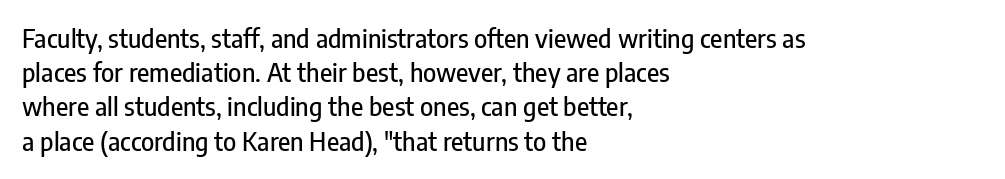
Q: Is the text italic (slanted)? A: No, it is upright.
Q: Is the text underlined? A: No.
Q: How is the paragraph aligned? A: Left-aligned.
Q: Is the spacing between letters normal or unusually wide? A: Normal.
Q: Is the spacing between lines tight, normal or loose? A: Normal.
